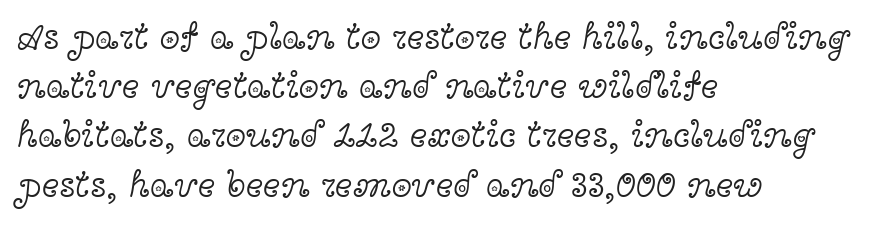
Q: Is the text bold? A: No.
Q: Is the text italic (slanted)? A: Yes.
Q: Is the typeface a serif or a sans-serif typeface? A: Serif.
Q: Is the text underlined? A: No.
Q: How is the paragraph aligned? A: Left-aligned.
Q: Is the spacing between letters normal or unusually wide? A: Normal.
Q: Is the spacing between lines tight, normal or loose? A: Normal.
Q: Width (condensed, normal, or wide)? A: Wide.
Q: x-height? A: Medium.
Q: Monospaced? A: No.
